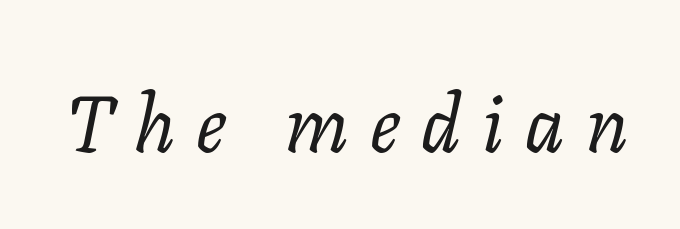
The image shows 80 px regular-weight serif type, italic (leaning right); set unusually wide letter spacing (+0.27 em), not underlined; low stroke contrast and a medium x-height.
